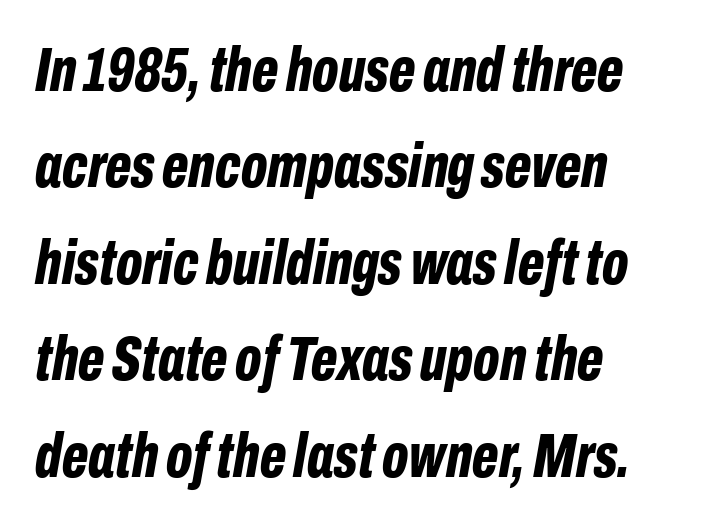
{"italic": "yes", "lean": "right", "slant_degrees": 10, "bold": "yes", "weight": "bold", "width": "condensed", "stroke_contrast": "low", "x_height": "medium", "monospaced": "no", "underline": "no", "align": "left", "line_spacing": "normal", "line_spacing_ratio": 1.53, "letter_spacing": "normal", "letter_spacing_em": 0.0, "glyph_px": 63}
